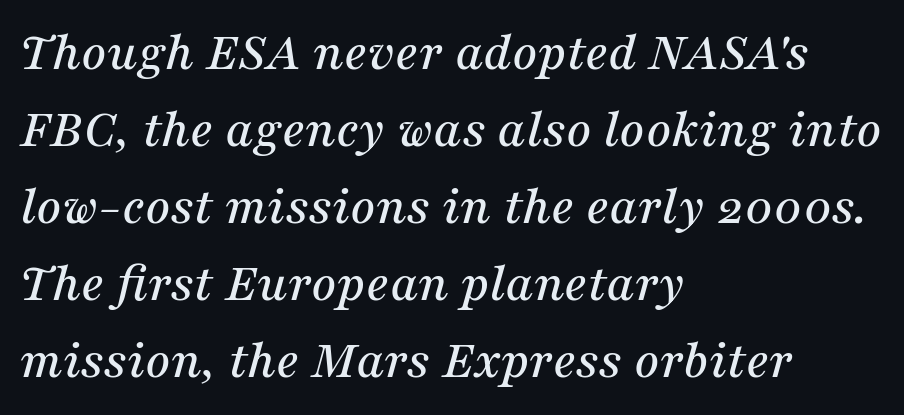
Q: Is the text italic (slanted)? A: Yes, it leans right by about 16 degrees.
Q: Is the typeface a serif or a sans-serif typeface? A: Serif.
Q: Is the text underlined? A: No.
Q: How is the paragraph aligned? A: Left-aligned.
Q: Is the spacing between letters normal or unusually wide? A: Normal.
Q: Is the spacing between lines tight, normal or loose? A: Normal.
Q: Width (condensed, normal, or wide)? A: Normal.
Q: Stroke contrast? A: Medium.
Q: x-height? A: Medium.
Q: Monospaced? A: No.
